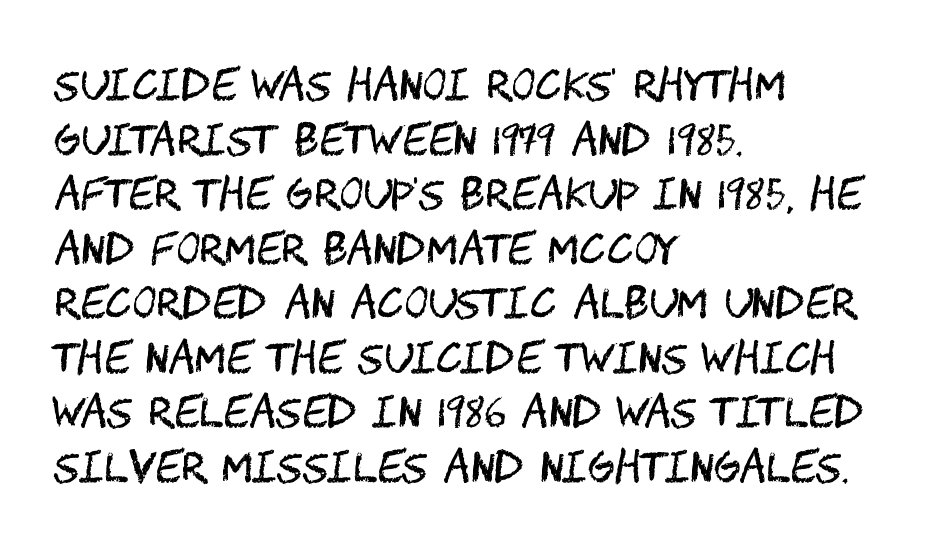
These lines keep a tight, regular rhythm from letter to letter. Interline gaps are of average width in this sample. These lines are set flush left with a ragged right edge. The cut favours lightness, reaching ordinary text weight at its darkest.
